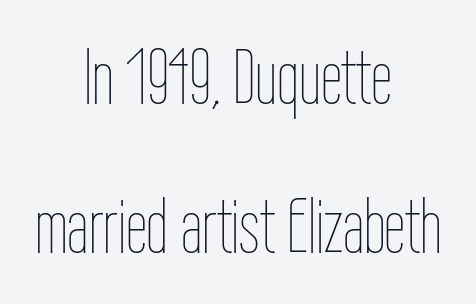
Q: Is the text bold? A: No.
Q: Is the text italic (slanted)? A: No, it is upright.
Q: Is the text underlined? A: No.
Q: How is the paragraph aligned? A: Centered.
Q: Is the spacing between letters normal or unusually wide? A: Normal.
Q: Is the spacing between lines tight, normal or loose? A: Loose.
Q: Width (condensed, normal, or wide)? A: Condensed.
Q: Stroke contrast? A: Low.
Q: x-height? A: Medium.
Q: Monospaced? A: No.
